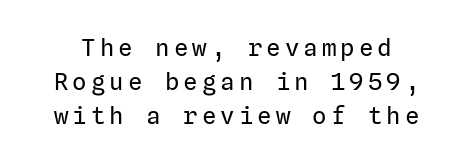
The image shows 24 px text type, upright; set normal line spacing (1.41x), not underlined.
